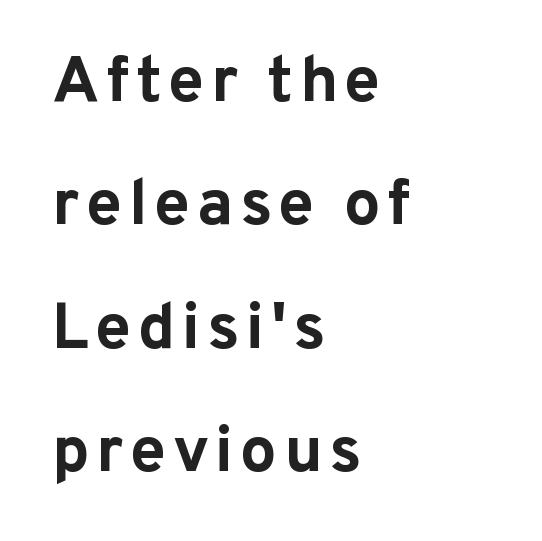
Q: Is the text bold? A: Yes.
Q: Is the text italic (slanted)? A: No, it is upright.
Q: Is the typeface a serif or a sans-serif typeface? A: Sans-serif.
Q: Is the text underlined? A: No.
Q: How is the paragraph aligned? A: Left-aligned.
Q: Is the spacing between lines tight, normal or loose? A: Loose.
Q: Width (condensed, normal, or wide)? A: Normal.
Q: Stroke contrast? A: Low.
Q: x-height? A: Medium.
Q: Monospaced? A: No.
